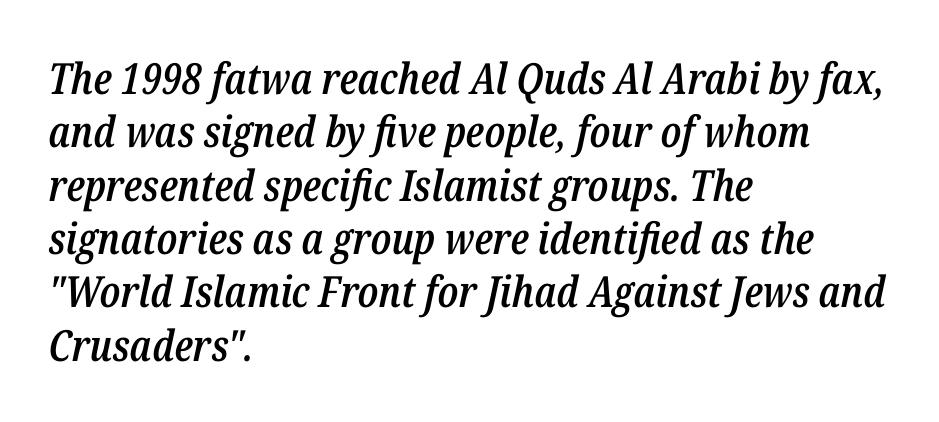
{"italic": "yes", "lean": "right", "slant_degrees": 12, "bold": "semi", "weight": "semibold", "width": "condensed", "stroke_contrast": "low", "x_height": "medium", "monospaced": "no", "underline": "no", "align": "left", "line_spacing_ratio": 1.24, "letter_spacing": "normal", "letter_spacing_em": 0.0, "glyph_px": 43}
